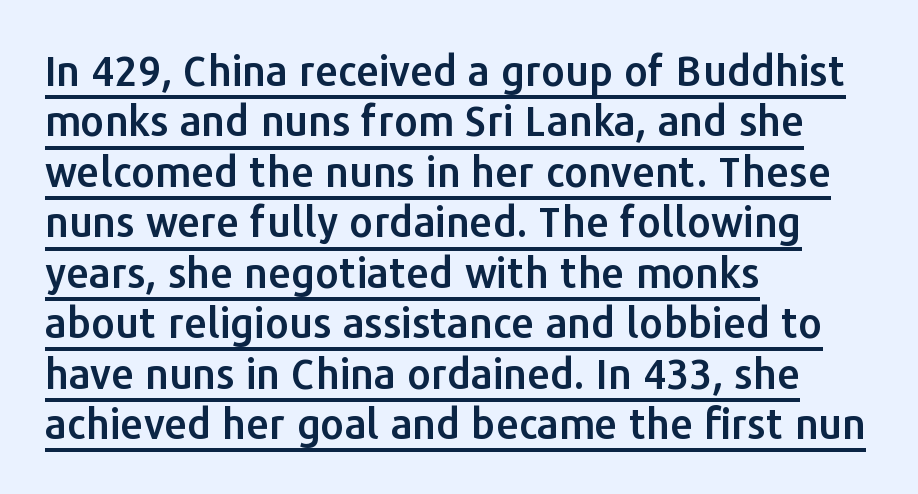
The image shows 41 px sans-serif type, upright; set left-aligned, line spacing 1.23x, normal letter spacing, underlined; low stroke contrast and a medium x-height.
